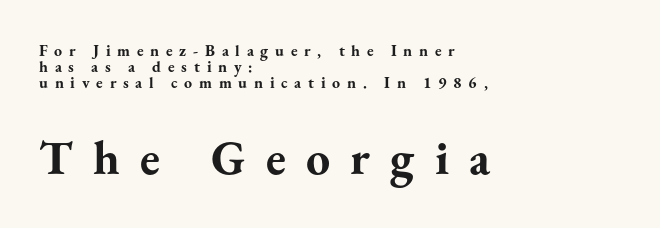
The lines are quadded left. Weight: bold. The type sits square on the baseline with zero lean. Line spacing here is tight. The designer gave the closing block more size than the opening block. Only glyphs here, with clear space below each row.
